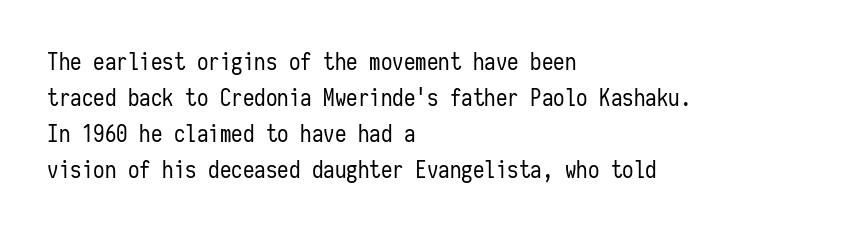
The image shows 23 px text type, upright; set left-aligned, normal line spacing (1.56x), normal letter spacing, not underlined.
